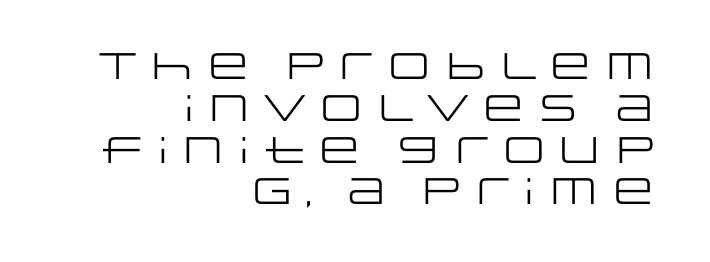
The image shows 37 px regular-weight, wide sans-serif type, upright; set right-aligned, tight line spacing (1.13x), normal letter spacing, not underlined; low stroke contrast and a large x-height.
